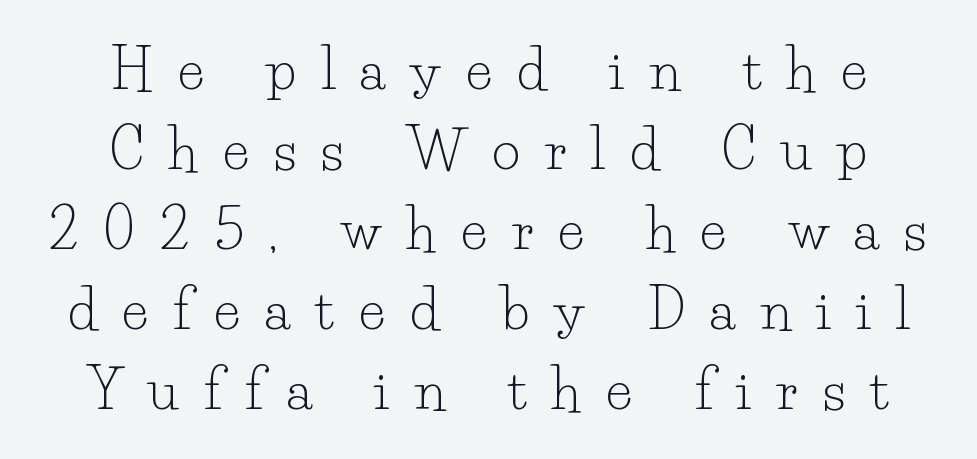
The image shows 54 px light serif type, upright; set centered, normal line spacing (1.48x), unusually wide letter spacing (+0.47 em), not underlined; low stroke contrast and a small x-height.
